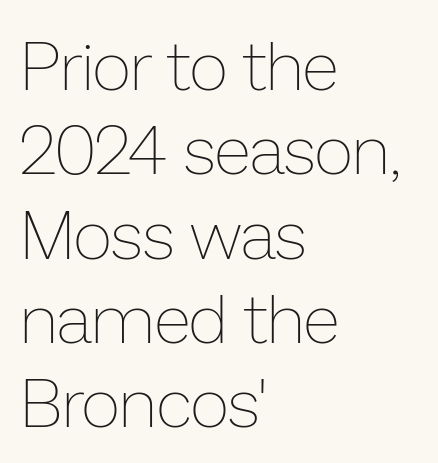
Q: Is the text bold? A: No.
Q: Is the text italic (slanted)? A: No, it is upright.
Q: Is the text underlined? A: No.
Q: How is the paragraph aligned? A: Left-aligned.
Q: Is the spacing between letters normal or unusually wide? A: Normal.
Q: Width (condensed, normal, or wide)? A: Normal.
Q: Stroke contrast? A: Low.
Q: x-height? A: Medium.
Q: Monospaced? A: No.
